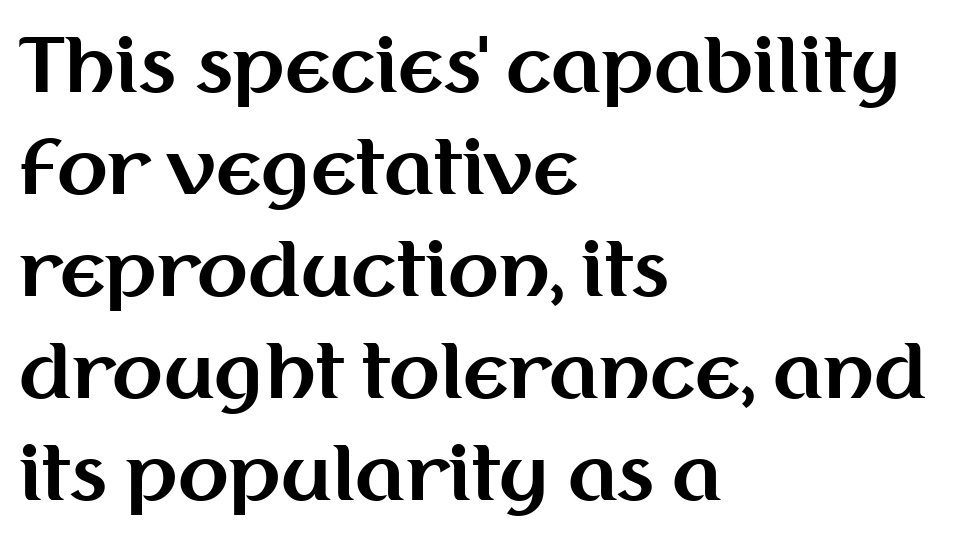
The image shows 74 px bold sans-serif type, upright; set left-aligned, normal line spacing (1.38x), normal letter spacing, not underlined; medium stroke contrast and a medium x-height.
